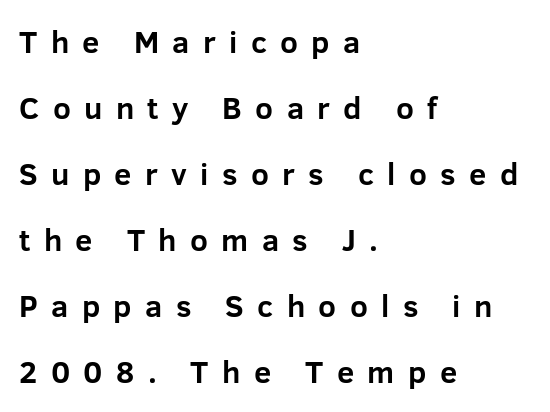
The image shows 31 px bold sans-serif type, upright; set left-aligned, loose line spacing (2.13x), unusually wide letter spacing (+0.43 em), not underlined; low stroke contrast and a medium x-height.
